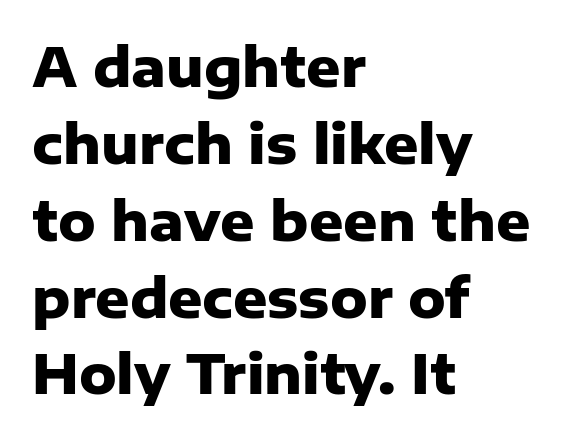
The image shows 53 px heavy sans-serif type, upright; set left-aligned, normal line spacing (1.45x), normal letter spacing, not underlined; low stroke contrast and a medium x-height.
